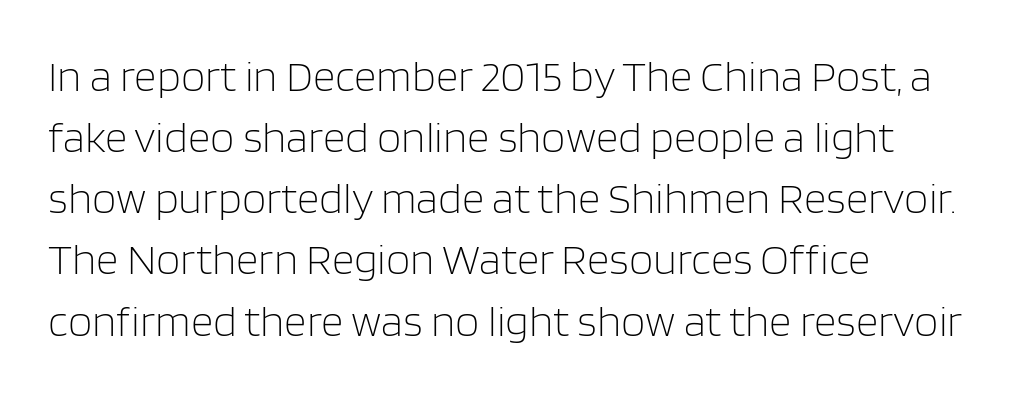
{"serif": "no", "italic": "no", "bold": "no", "weight": "light", "width": "normal", "stroke_contrast": "low", "x_height": "large", "monospaced": "no", "underline": "no", "align": "left", "line_spacing": "normal", "line_spacing_ratio": 1.39, "letter_spacing": "normal", "letter_spacing_em": 0.0, "glyph_px": 44}
